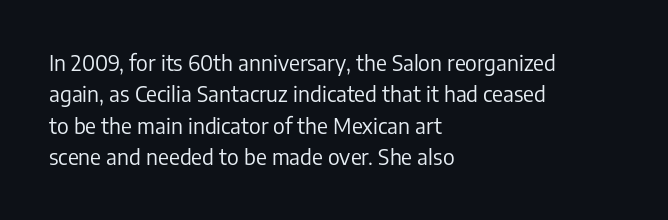
The image shows 21 px text type, upright; set left-aligned, normal line spacing (1.5x), normal letter spacing, not underlined.
